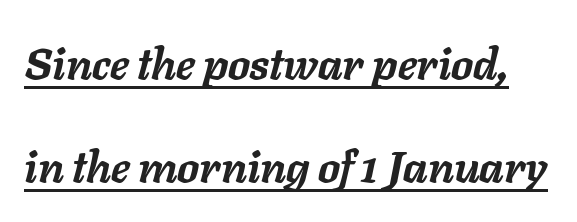
{"italic": "yes", "lean": "right", "slant_degrees": 11, "bold": "yes", "weight": "semibold", "width": "normal", "stroke_contrast": "low", "x_height": "medium", "monospaced": "no", "underline": "yes", "line_spacing": "loose", "line_spacing_ratio": 2.35, "letter_spacing": "normal", "letter_spacing_em": 0.0, "glyph_px": 44}
